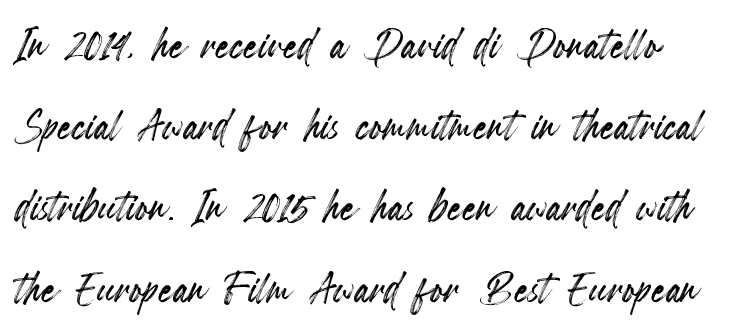
{"width": "condensed", "x_height": "small", "monospaced": "no", "underline": "no", "line_spacing": "normal", "line_spacing_ratio": 1.45, "letter_spacing": "normal", "letter_spacing_em": 0.0, "glyph_px": 56}
